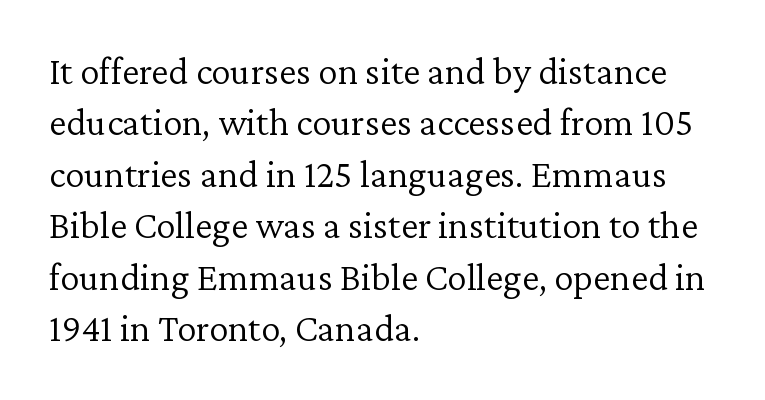
Clear beneath every line of the passage. Proportional: the letters do not fall into vertical columns. A typesetter would label this face a serif. This rendering leaves character spacing at its baseline value. Line beginnings align vertically; line endings do not.
